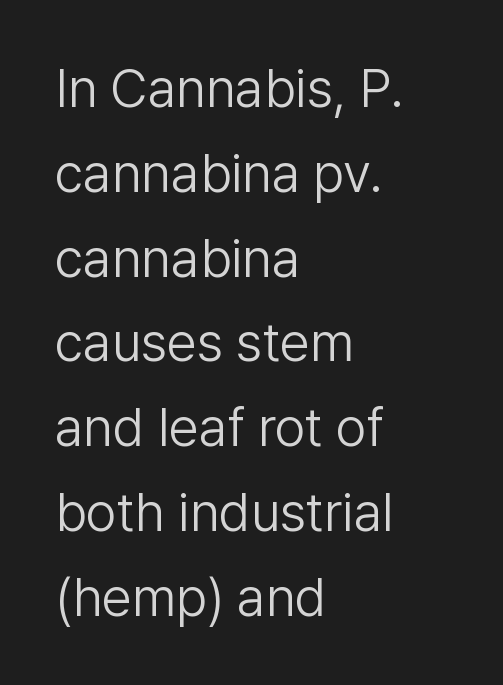
{"serif": "no", "italic": "no", "bold": "no", "weight": "light", "width": "normal", "stroke_contrast": "low", "x_height": "medium", "monospaced": "no", "underline": "no", "align": "left", "line_spacing": "normal", "line_spacing_ratio": 1.57, "letter_spacing": "normal", "letter_spacing_em": 0.0, "glyph_px": 54}
